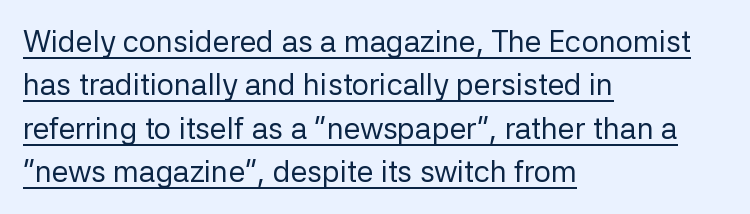
Q: Is the text bold? A: No.
Q: Is the text italic (slanted)? A: No, it is upright.
Q: Is the typeface a serif or a sans-serif typeface? A: Sans-serif.
Q: Is the text underlined? A: Yes.
Q: How is the paragraph aligned? A: Left-aligned.
Q: Is the spacing between letters normal or unusually wide? A: Normal.
Q: Is the spacing between lines tight, normal or loose? A: Normal.
Q: Width (condensed, normal, or wide)? A: Normal.
Q: Stroke contrast? A: Low.
Q: x-height? A: Medium.
Q: Monospaced? A: No.
